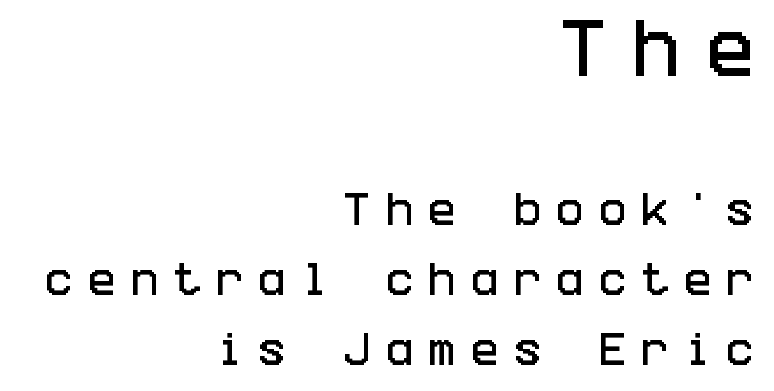
Q: Is the text italic (slanted)? A: No, it is upright.
Q: Is the typeface a serif or a sans-serif typeface? A: Sans-serif.
Q: Is the text underlined? A: No.
Q: How is the paragraph aligned? A: Right-aligned.
Q: Is the spacing between letters normal or unusually wide? A: Unusually wide.
Q: Is the spacing between lines tight, normal or loose? A: Loose.
Q: Which block of text is set in a larger size, the first (top) or the second (bottom)? A: The first (top) one.
Q: Width (condensed, normal, or wide)? A: Condensed.
Q: Stroke contrast? A: Low.
Q: x-height? A: Large.
